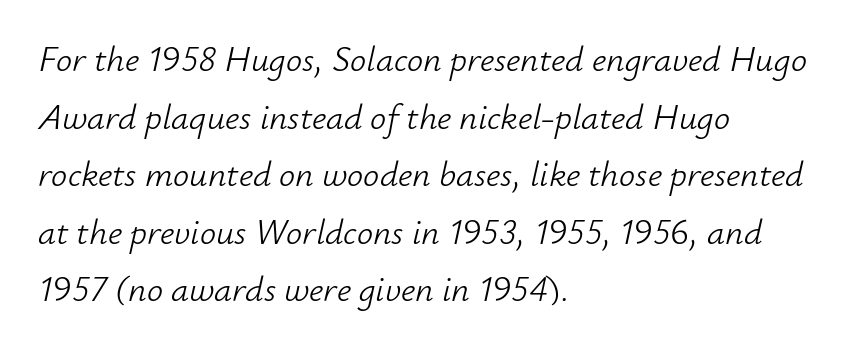
The image shows 36 px light type, italic (leaning right); set left-aligned, normal line spacing (1.6x), normal letter spacing, not underlined; low stroke contrast and a small x-height.
